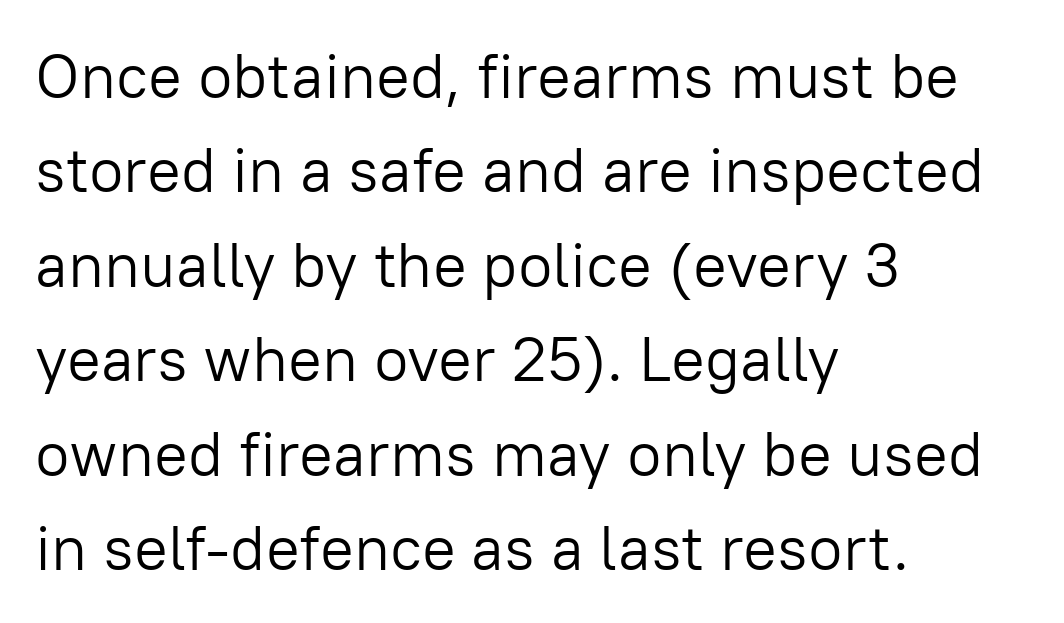
Q: Is the text bold? A: No.
Q: Is the text italic (slanted)? A: No, it is upright.
Q: Is the typeface a serif or a sans-serif typeface? A: Sans-serif.
Q: Is the text underlined? A: No.
Q: How is the paragraph aligned? A: Left-aligned.
Q: Is the spacing between letters normal or unusually wide? A: Normal.
Q: Is the spacing between lines tight, normal or loose? A: Normal.
Q: Width (condensed, normal, or wide)? A: Normal.
Q: Stroke contrast? A: Low.
Q: x-height? A: Medium.
Q: Monospaced? A: No.
